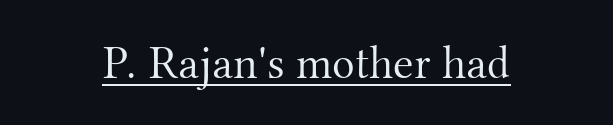
Q: Is the text bold? A: No.
Q: Is the text italic (slanted)? A: No, it is upright.
Q: Is the typeface a serif or a sans-serif typeface? A: Serif.
Q: Is the text underlined? A: Yes.
Q: Is the spacing between letters normal or unusually wide? A: Normal.
Q: Width (condensed, normal, or wide)? A: Normal.
Q: Stroke contrast? A: Medium.
Q: x-height? A: Small.
Q: Monospaced? A: No.
